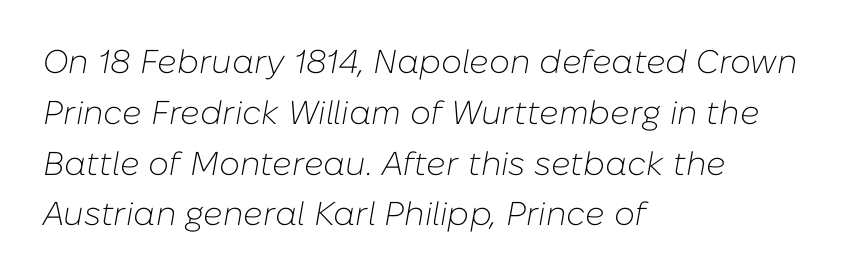
{"italic": "yes", "lean": "right", "slant_degrees": 10, "bold": "no", "weight": "light", "width": "normal", "stroke_contrast": "low", "x_height": "medium", "monospaced": "no", "underline": "no", "align": "left", "line_spacing": "normal", "line_spacing_ratio": 1.54, "letter_spacing": "normal", "letter_spacing_em": 0.0, "glyph_px": 33}
